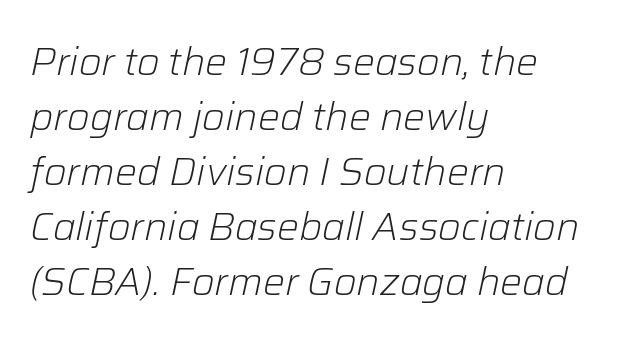
{"italic": "yes", "lean": "right", "slant_degrees": 12, "bold": "no", "weight": "light", "width": "normal", "stroke_contrast": "low", "x_height": "medium", "monospaced": "no", "underline": "no", "align": "left", "line_spacing": "normal", "line_spacing_ratio": 1.41, "letter_spacing": "normal", "letter_spacing_em": 0.0, "glyph_px": 39}
